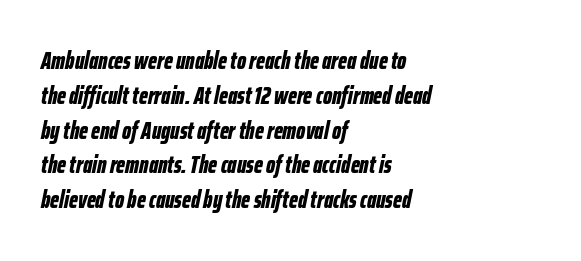
Q: Is the text bold? A: Yes.
Q: Is the text italic (slanted)? A: Yes, it leans right by about 12 degrees.
Q: Is the text underlined? A: No.
Q: How is the paragraph aligned? A: Left-aligned.
Q: Is the spacing between letters normal or unusually wide? A: Normal.
Q: Is the spacing between lines tight, normal or loose? A: Normal.
